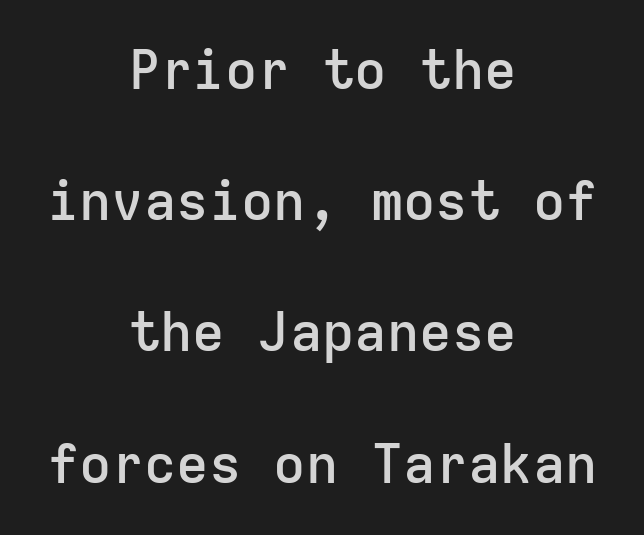
The vertical gap from one line to the next is large. Layout note: lines centered. Each row of text sits above clean, open space. The letters carry no serifs — their stems end cleanly without finishing strokes. These lines are rendered in a fixed-pitch font.
